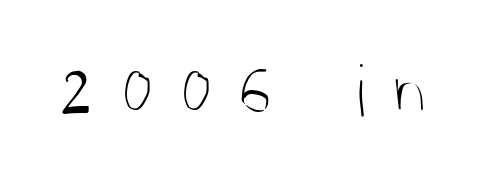
The image shows 75 px light, condensed sans-serif type, upright; set unusually wide letter spacing (+0.33 em), not underlined; medium stroke contrast and a large x-height.
